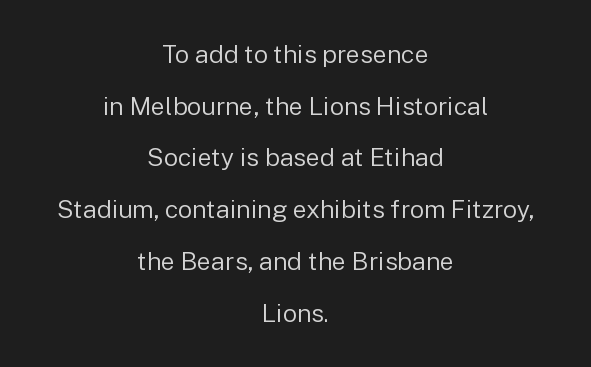
{"italic": "no", "bold": "no", "underline": "no", "align": "center", "line_spacing": "loose", "line_spacing_ratio": 2.07, "letter_spacing": "normal", "letter_spacing_em": 0.0, "glyph_px": 25}
